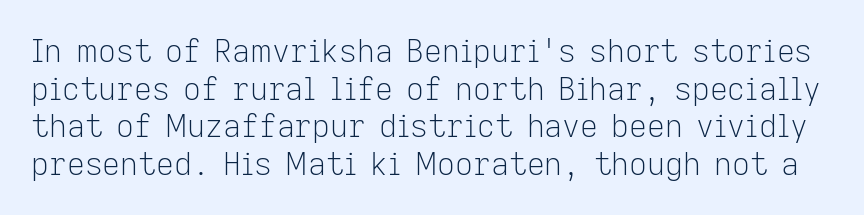
Character widths vary here, with narrow letters taking less room than wide ones. Letterform terminals end flat and unadorned throughout the passage. The foot of each line stays bare and open. The type sits square on the baseline with zero lean. A light-to-regular cut is what we see here.
